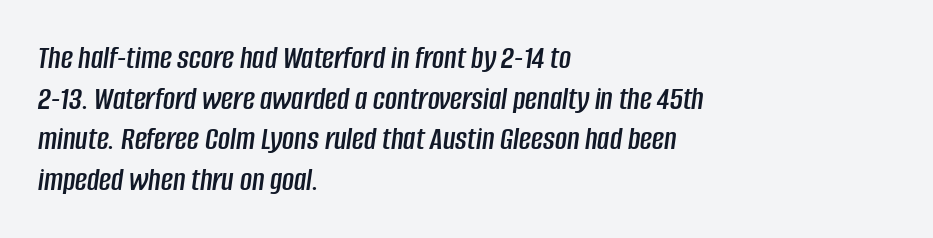
{"italic": "yes", "lean": "right", "slant_degrees": 8, "width": "condensed", "stroke_contrast": "low", "x_height": "large", "monospaced": "no", "underline": "no", "align": "left", "line_spacing_ratio": 1.23, "letter_spacing": "normal", "letter_spacing_em": 0.0, "glyph_px": 33}
